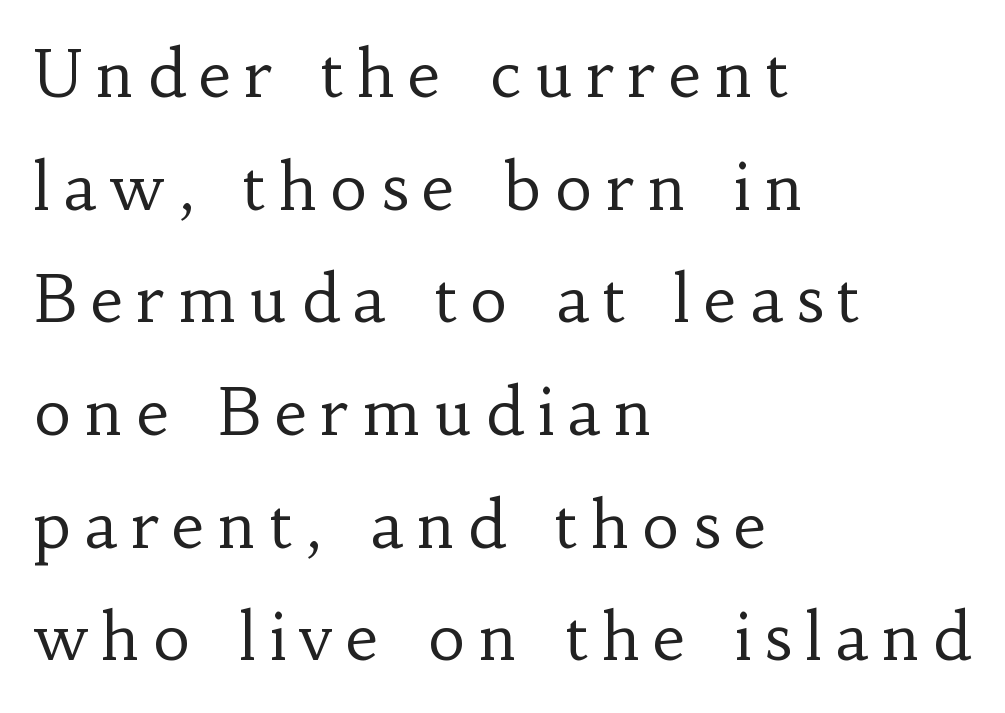
Q: Is the text bold? A: No.
Q: Is the text italic (slanted)? A: No, it is upright.
Q: Is the typeface a serif or a sans-serif typeface? A: Serif.
Q: Is the text underlined? A: No.
Q: How is the paragraph aligned? A: Left-aligned.
Q: Is the spacing between letters normal or unusually wide? A: Unusually wide.
Q: Width (condensed, normal, or wide)? A: Normal.
Q: Stroke contrast? A: Low.
Q: x-height? A: Small.
Q: Monospaced? A: No.
